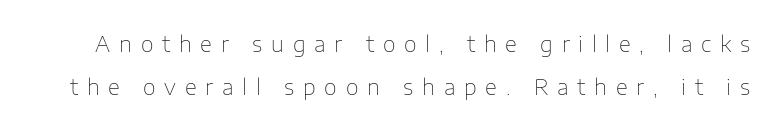
No heavy texture on the line: the type isn't bold. The leading is generous, giving the passage an open texture. The letters stand straight up with perfectly vertical stems. Loose tracking; the words dissolve into strings of separated letters. Letters rest on an invisible, unmarked baseline.
